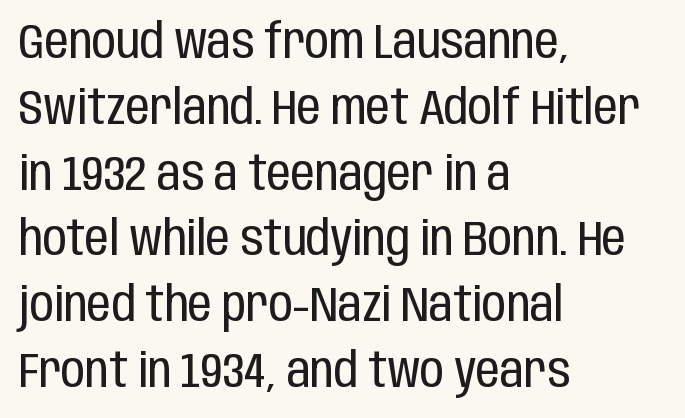
The string is rendered with underlining switched off. The paragraph shown leans on its left margin. Notice how descenders clear the ascenders below comfortably — that's standard leading. Do the characters align in a grid? No, the font is proportional. The font sits on the lighter half of the weight spectrum, regular included.
